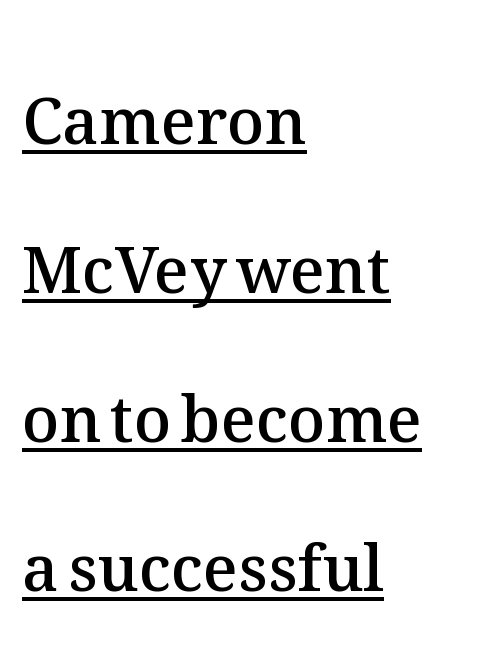
{"italic": "no", "bold": "semi", "weight": "semibold", "width": "normal", "stroke_contrast": "medium", "x_height": "medium", "monospaced": "no", "underline": "yes", "align": "left", "line_spacing": "loose", "line_spacing_ratio": 2.33, "letter_spacing": "normal", "letter_spacing_em": 0.0, "glyph_px": 64}
